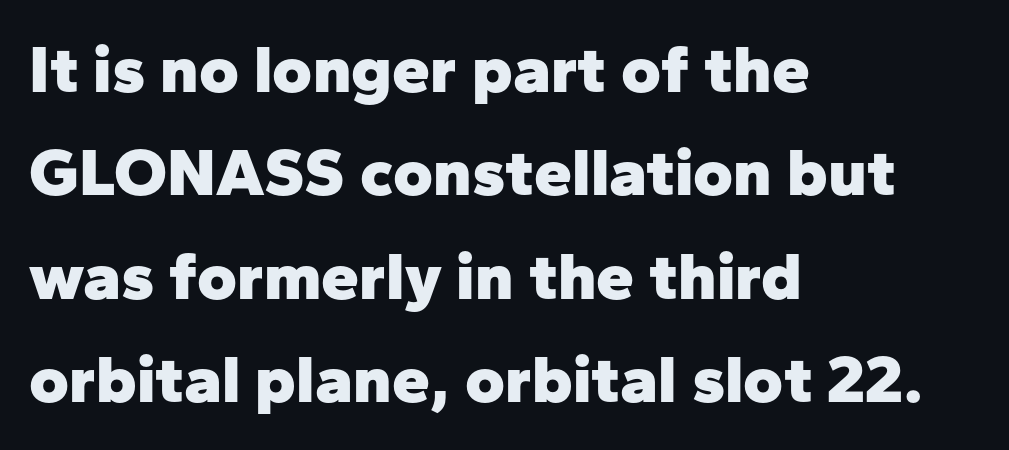
Layout note: lines flush left. Unlike italic type, these characters show no tilt at all. Rule under the text: the space is simply empty. Thick stems and heavy bowls — unmistakably bold. This rendering employs a face without finishing strokes, i.e., a sans-serif.
